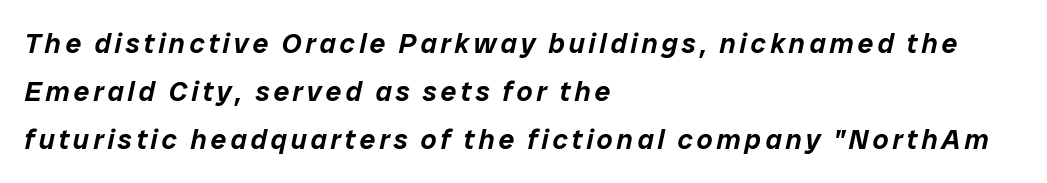
The image shows 28 px text type, italic (leaning right); set left-aligned, line spacing 1.71x, not underlined; low stroke contrast and a medium x-height.
